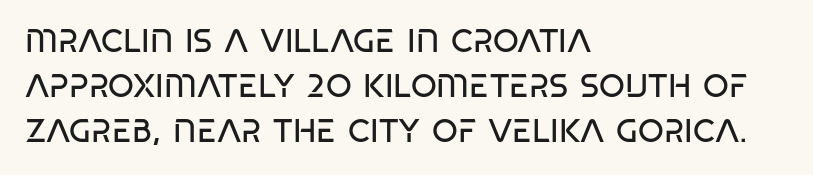
{"serif": "no", "bold": "no", "weight": "regular", "width": "condensed", "stroke_contrast": "low", "x_height": "large", "monospaced": "no", "underline": "no", "align": "left", "line_spacing": "normal", "line_spacing_ratio": 1.37, "letter_spacing": "normal", "letter_spacing_em": 0.0, "glyph_px": 33}
